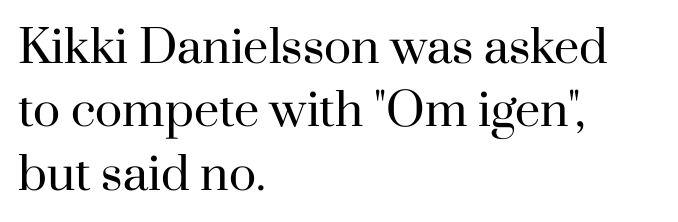
{"serif": "yes", "italic": "no", "bold": "no", "weight": "regular", "width": "normal", "stroke_contrast": "high", "x_height": "small", "monospaced": "no", "underline": "no", "align": "left", "line_spacing": "normal", "line_spacing_ratio": 1.41, "letter_spacing": "normal", "letter_spacing_em": 0.0, "glyph_px": 45}
